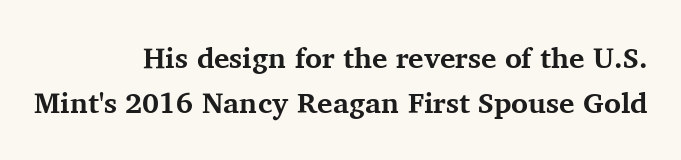
Character widths vary here, with narrow letters taking less room than wide ones. Ordinary non-slanted type is in use. Plenty of ink on the page — the face is bold. These lines stack with their right ends in a neat column.
